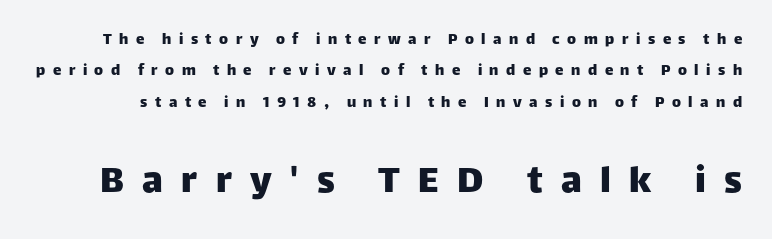
The image shows 42 px sans-serif type, upright; set line spacing 1.85x, unusually wide letter spacing (+0.44 em), not underlined; the second (bottom) block is 2.47x larger; low stroke contrast and a large x-height.
